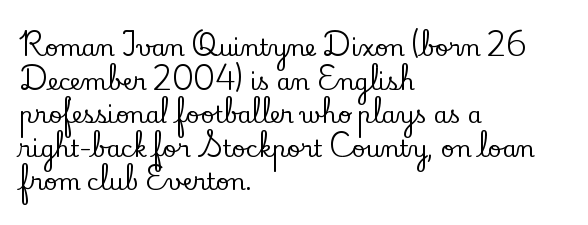
{"italic": "no", "underline": "no", "align": "left", "line_spacing": "normal", "line_spacing_ratio": 1.46, "letter_spacing": "normal", "letter_spacing_em": 0.0, "glyph_px": 23}
